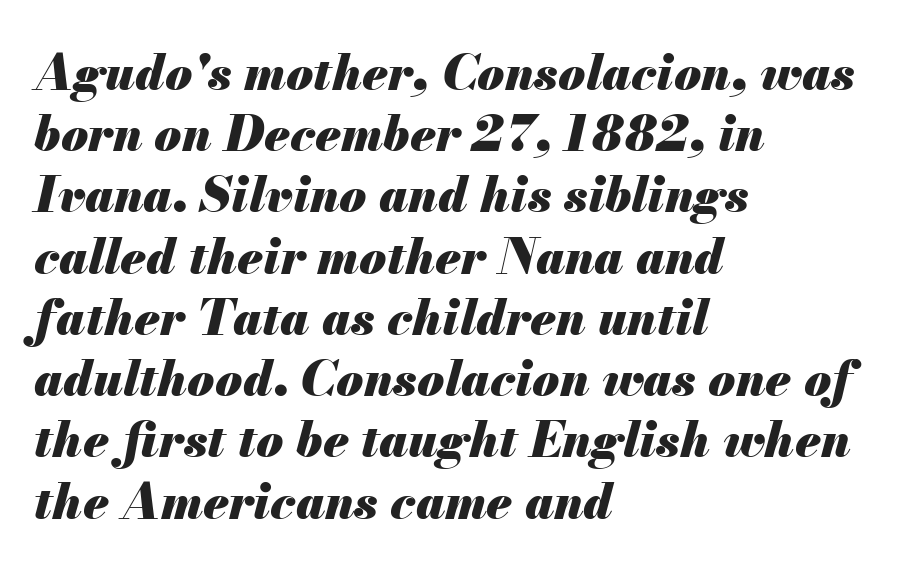
{"italic": "yes", "lean": "right", "slant_degrees": 13, "bold": "yes", "weight": "heavy", "width": "normal", "stroke_contrast": "medium", "x_height": "small", "monospaced": "no", "underline": "no", "align": "left", "line_spacing": "normal", "line_spacing_ratio": 1.25, "letter_spacing": "normal", "letter_spacing_em": 0.0, "glyph_px": 49}
